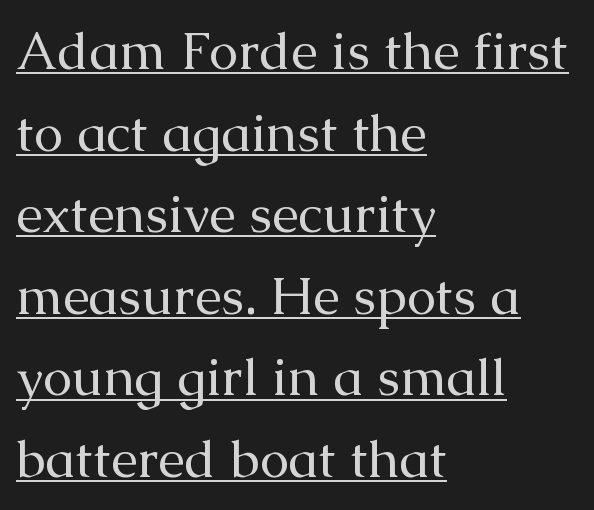
The image shows 53 px regular-weight serif type, upright; set left-aligned, normal line spacing (1.54x), normal letter spacing, underlined; medium stroke contrast and a medium x-height.
